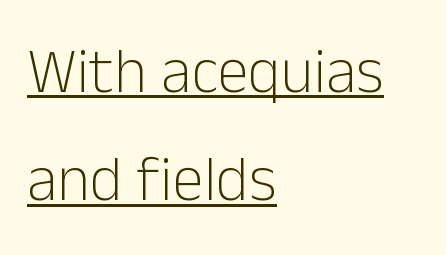
{"serif": "no", "italic": "no", "bold": "no", "weight": "light", "width": "normal", "stroke_contrast": "low", "x_height": "medium", "monospaced": "no", "underline": "yes", "align": "left", "line_spacing_ratio": 1.72, "letter_spacing": "normal", "letter_spacing_em": 0.0, "glyph_px": 63}
